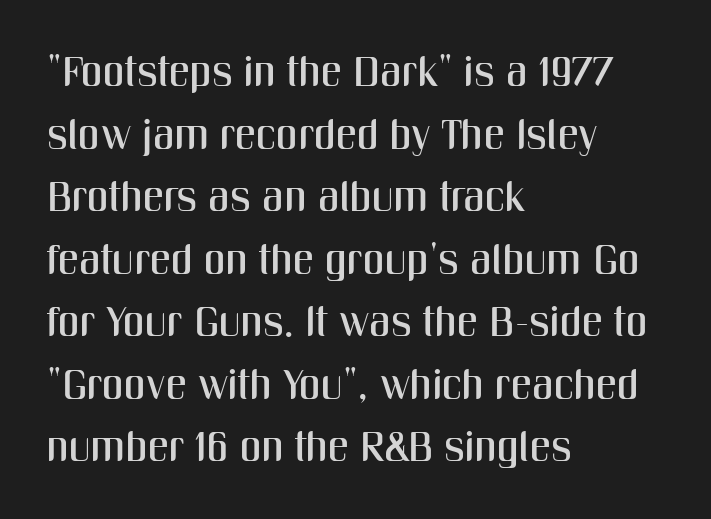
The image shows 42 px condensed sans-serif type, upright; set left-aligned, normal line spacing (1.49x), normal letter spacing, not underlined; medium stroke contrast and a medium x-height.
